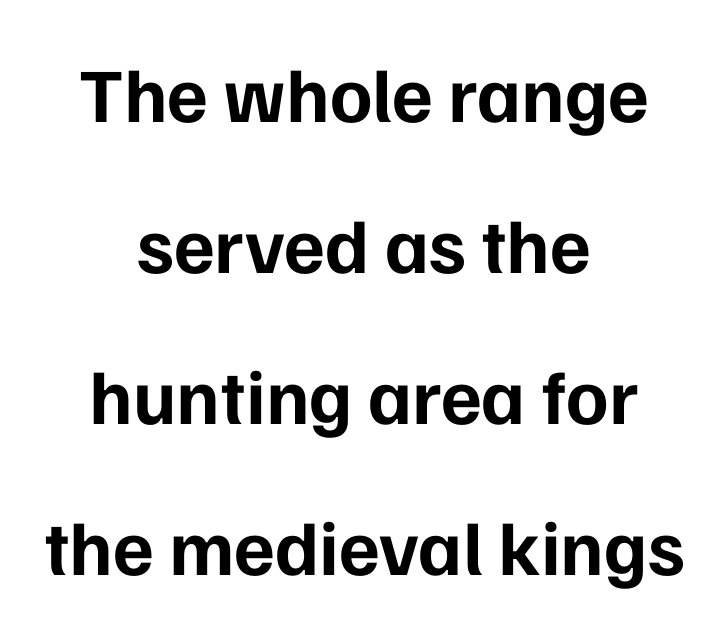
Q: Is the text bold? A: Yes.
Q: Is the text italic (slanted)? A: No, it is upright.
Q: Is the typeface a serif or a sans-serif typeface? A: Sans-serif.
Q: Is the text underlined? A: No.
Q: How is the paragraph aligned? A: Centered.
Q: Is the spacing between letters normal or unusually wide? A: Normal.
Q: Is the spacing between lines tight, normal or loose? A: Loose.
Q: Width (condensed, normal, or wide)? A: Normal.
Q: Stroke contrast? A: Low.
Q: x-height? A: Medium.
Q: Monospaced? A: No.
